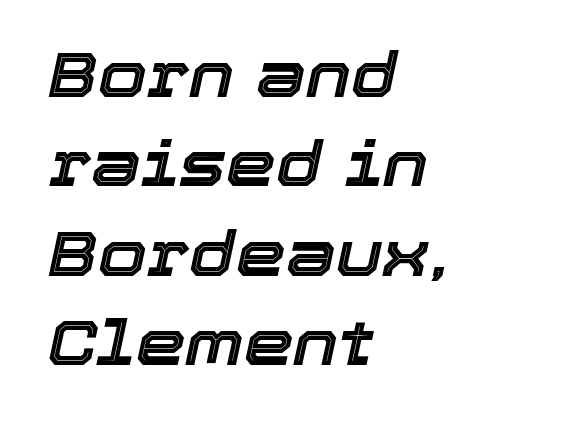
{"italic": "yes", "lean": "right", "slant_degrees": 12, "width": "normal", "x_height": "medium", "monospaced": "no", "underline": "no", "align": "left", "line_spacing": "normal", "line_spacing_ratio": 1.42, "letter_spacing": "normal", "letter_spacing_em": 0.0, "glyph_px": 63}
